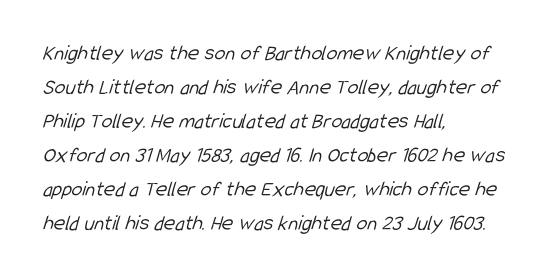
The passage shown is not underscored anywhere. Caption: face not bold, strokes unweighted. Tracking value appears to be zero — textbook default spacing. Leading: standard. The rag falls on the right side of this text block.
